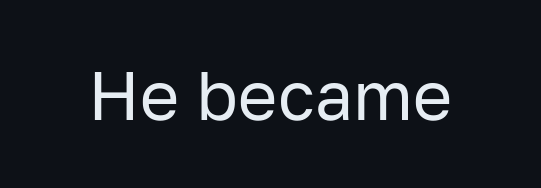
Q: Is the text bold? A: No.
Q: Is the text italic (slanted)? A: No, it is upright.
Q: Is the typeface a serif or a sans-serif typeface? A: Sans-serif.
Q: Is the text underlined? A: No.
Q: Is the spacing between letters normal or unusually wide? A: Normal.
Q: Width (condensed, normal, or wide)? A: Normal.
Q: Stroke contrast? A: Low.
Q: x-height? A: Medium.
Q: Monospaced? A: No.
